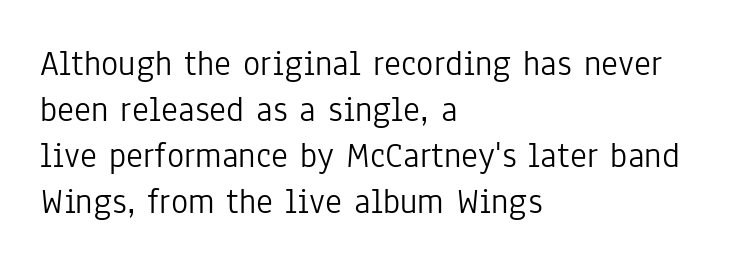
The image shows 36 px light, condensed sans-serif type, upright; set left-aligned, normal line spacing (1.28x), normal letter spacing, not underlined; low stroke contrast and a medium x-height.
